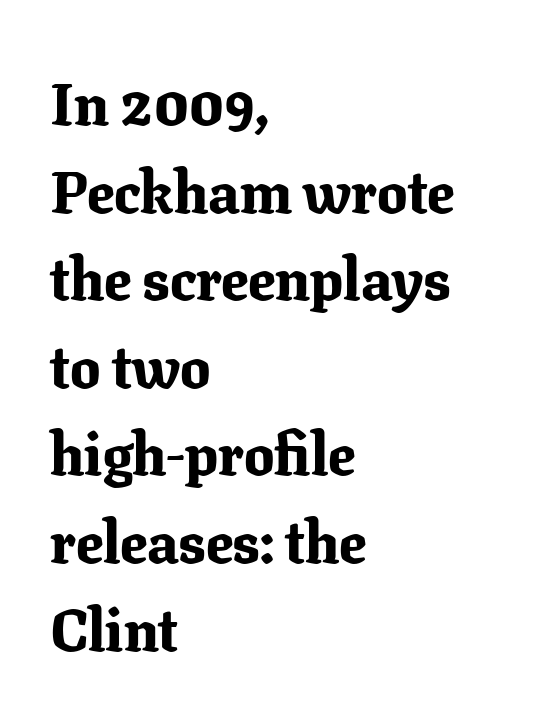
The image shows 60 px bold serif type, upright; set left-aligned, normal line spacing (1.46x), normal letter spacing, not underlined; low stroke contrast and a medium x-height.
